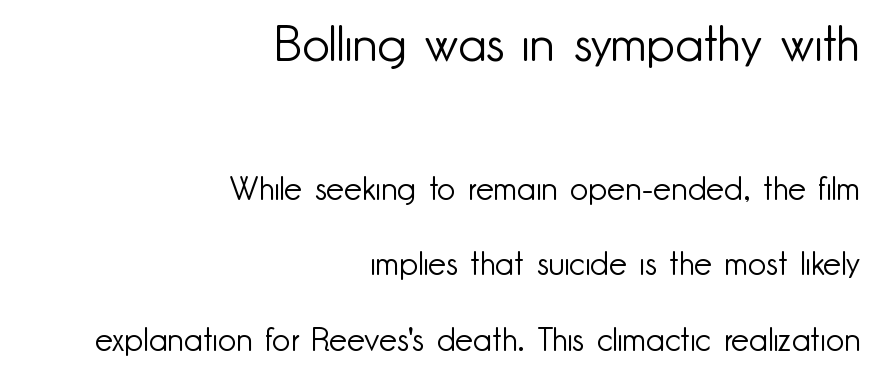
The image shows 48 px light sans-serif type, upright; set right-aligned, loose line spacing (2.35x), normal letter spacing, not underlined; the first (top) block is 1.5x larger; low stroke contrast and a small x-height.
